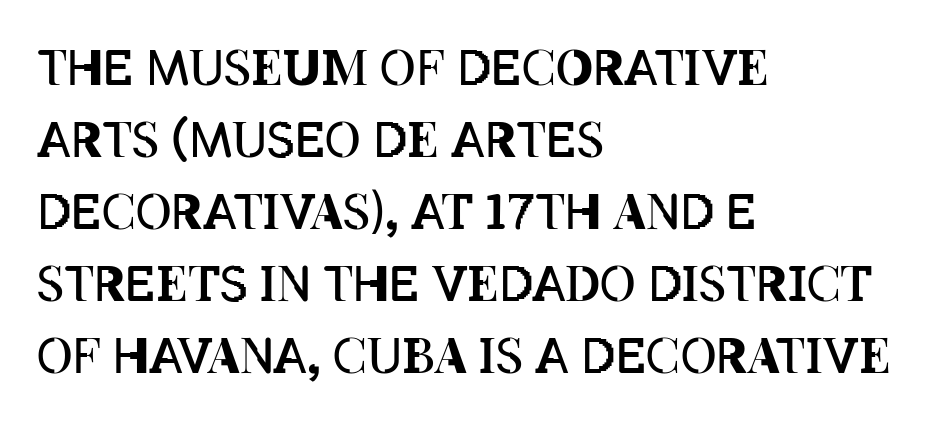
Q: Is the text bold? A: No.
Q: Is the text italic (slanted)? A: No, it is upright.
Q: Is the text underlined? A: No.
Q: How is the paragraph aligned? A: Left-aligned.
Q: Is the spacing between letters normal or unusually wide? A: Normal.
Q: Is the spacing between lines tight, normal or loose? A: Normal.
Q: Width (condensed, normal, or wide)? A: Condensed.
Q: Stroke contrast? A: Low.
Q: x-height? A: Large.
Q: Monospaced? A: No.
